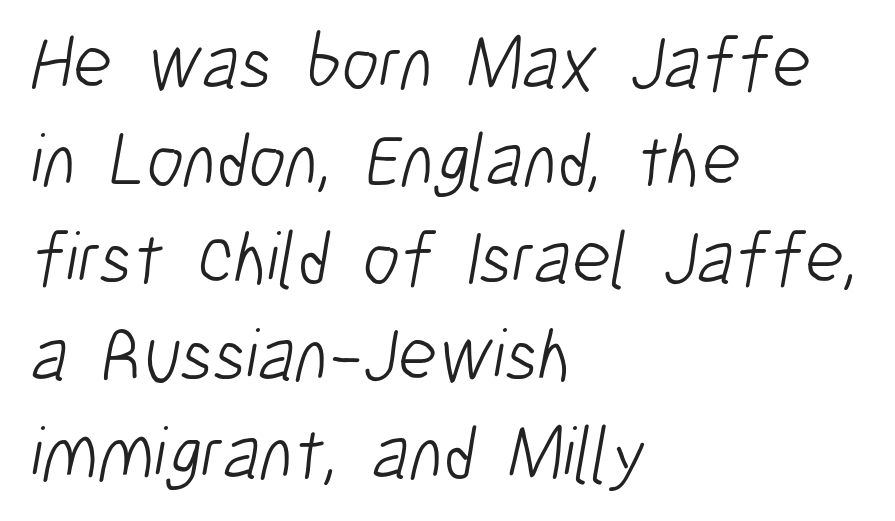
Q: Is the text bold? A: No.
Q: Is the typeface a serif or a sans-serif typeface? A: Sans-serif.
Q: Is the text underlined? A: No.
Q: How is the paragraph aligned? A: Left-aligned.
Q: Is the spacing between letters normal or unusually wide? A: Normal.
Q: Is the spacing between lines tight, normal or loose? A: Normal.
Q: Width (condensed, normal, or wide)? A: Condensed.
Q: Stroke contrast? A: Low.
Q: x-height? A: Medium.
Q: Monospaced? A: No.
